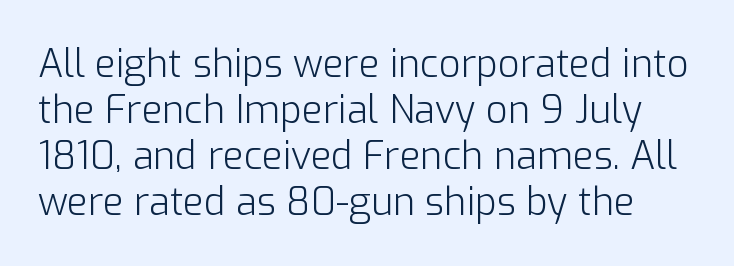
Q: Is the text bold? A: No.
Q: Is the text italic (slanted)? A: No, it is upright.
Q: Is the typeface a serif or a sans-serif typeface? A: Sans-serif.
Q: Is the text underlined? A: No.
Q: Is the spacing between letters normal or unusually wide? A: Normal.
Q: Width (condensed, normal, or wide)? A: Normal.
Q: Stroke contrast? A: Low.
Q: x-height? A: Medium.
Q: Monospaced? A: No.
